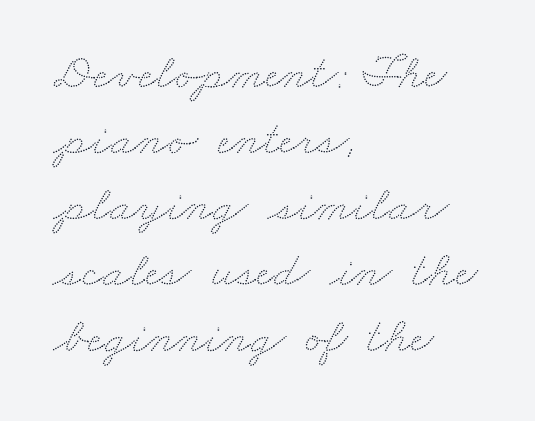
Here the glyphs are tracked normally, forming tight word shapes. The lines sit at an ordinary, default distance from one another. Do the characters align in a grid? No, the font is proportional. Left-aligned paragraph, ragged on the right.
